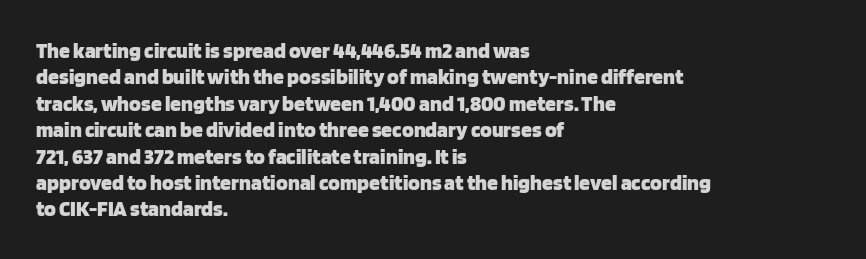
The image shows 22 px bold type, upright; set left-aligned, line spacing 1.2x, normal letter spacing, not underlined.
